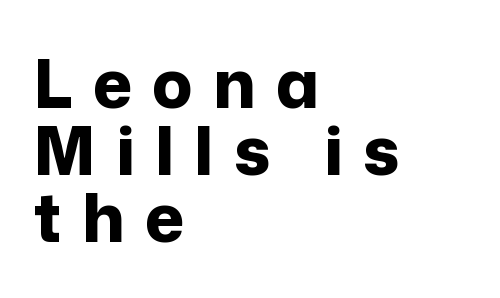
Q: Is the text bold? A: Yes.
Q: Is the text italic (slanted)? A: No, it is upright.
Q: Is the typeface a serif or a sans-serif typeface? A: Sans-serif.
Q: Is the text underlined? A: No.
Q: How is the paragraph aligned? A: Left-aligned.
Q: Is the spacing between letters normal or unusually wide? A: Unusually wide.
Q: Is the spacing between lines tight, normal or loose? A: Tight.
Q: Width (condensed, normal, or wide)? A: Normal.
Q: Stroke contrast? A: Low.
Q: x-height? A: Medium.
Q: Monospaced? A: No.
